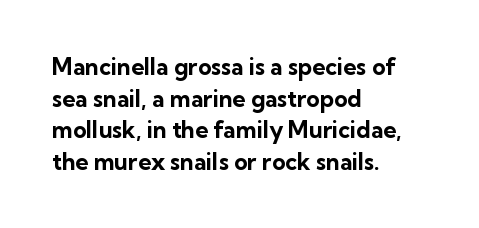
One glance says typical: line gaps are just what's usual. The letters stand upright; this is a roman face. These lines stack with their left ends in a neat column. Bold? Absolutely — the strokes are thick and heavy.
